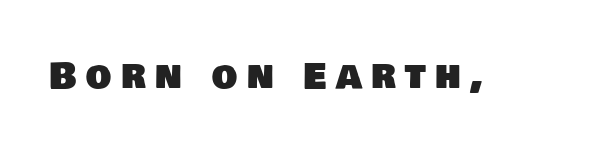
The image shows 36 px sans-serif type; set unusually wide letter spacing (+0.26 em), not underlined; low stroke contrast and a large x-height.
